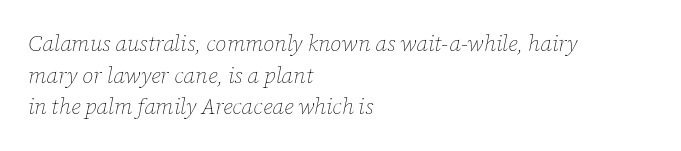
The image shows 22 px text type, italic (leaning right); set left-aligned, normal line spacing (1.44x), normal letter spacing, not underlined.
